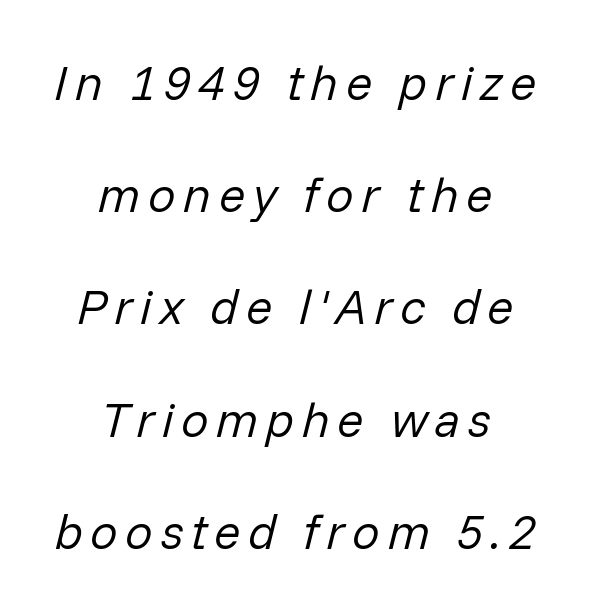
The image shows 49 px regular-weight type, italic (leaning right); set centered, loose line spacing (2.29x), not underlined; low stroke contrast and a medium x-height.
